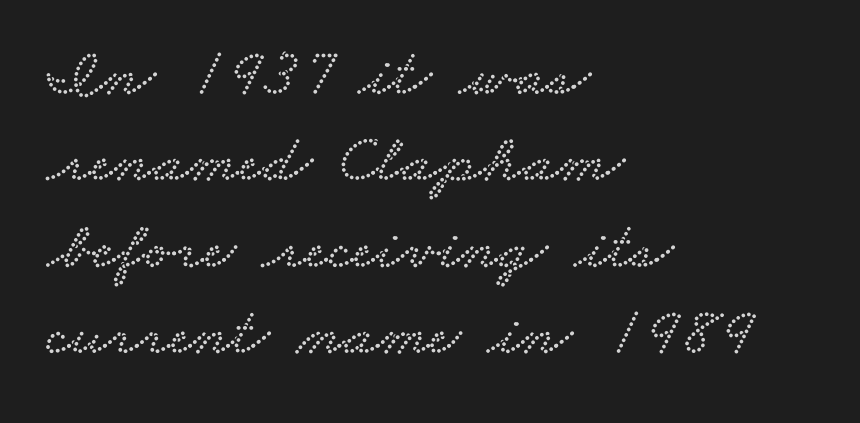
{"serif": "yes", "width": "wide", "stroke_contrast": "low", "x_height": "small", "monospaced": "no", "underline": "no", "align": "left", "line_spacing": "normal", "line_spacing_ratio": 1.27, "letter_spacing": "normal", "letter_spacing_em": 0.0, "glyph_px": 68}
